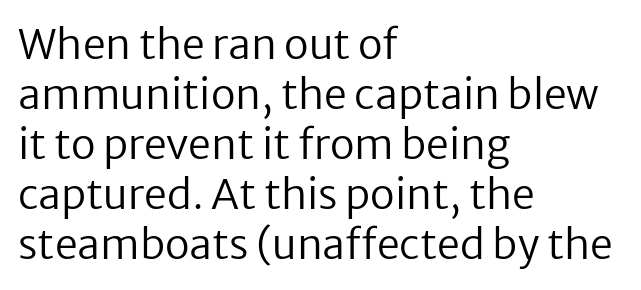
{"serif": "no", "italic": "no", "bold": "no", "weight": "regular", "width": "normal", "stroke_contrast": "low", "x_height": "medium", "monospaced": "no", "underline": "no", "align": "left", "line_spacing_ratio": 1.22, "letter_spacing": "normal", "letter_spacing_em": 0.0, "glyph_px": 41}
